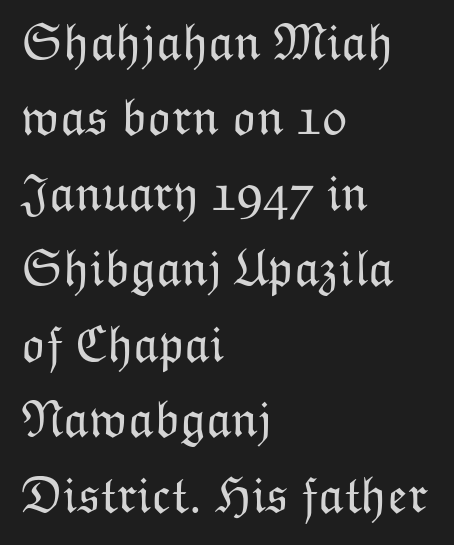
The passage shown is not bold in any degree. Reading down the block, your eye returns to a fixed left position each line. These lines keep a tight, regular rhythm from letter to letter. Vertical spacing — default.
